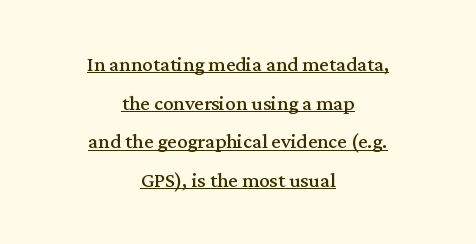
The image shows 21 px text type, upright; set centered, line spacing 1.84x, normal letter spacing, underlined.
